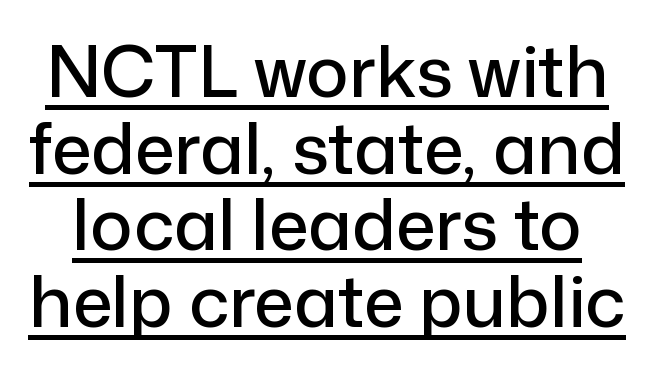
The image shows 71 px sans-serif type, upright; set tight line spacing (1.08x), normal letter spacing, underlined; low stroke contrast and a medium x-height.
